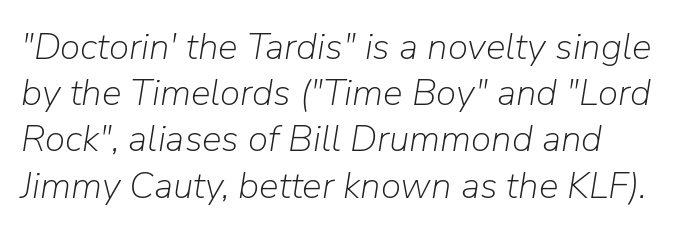
The image shows 37 px light type, italic (leaning right); set normal line spacing (1.25x), normal letter spacing, not underlined; low stroke contrast and a medium x-height.
